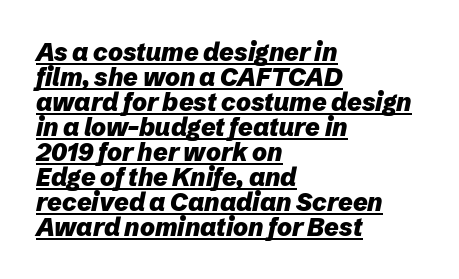
Glance below the letters and you will spot a drawn line. This sample uses plain, unmodified letter spacing. Compared with a centered layout, this one pins lines to the left instead. Compared with an ordinary text face, these strokes are far heavier — a full bold. Line spacing here is tight. This sample uses an oblique cut, with every glyph tilted off the vertical.
